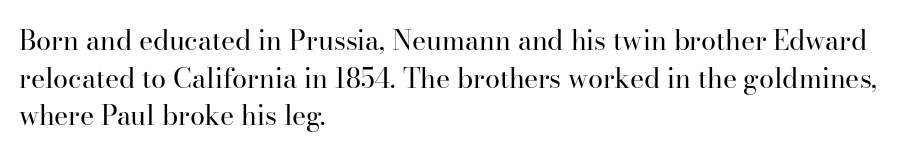
Q: Is the text bold? A: No.
Q: Is the text italic (slanted)? A: No, it is upright.
Q: Is the text underlined? A: No.
Q: How is the paragraph aligned? A: Left-aligned.
Q: Is the spacing between letters normal or unusually wide? A: Normal.
Q: Is the spacing between lines tight, normal or loose? A: Normal.
